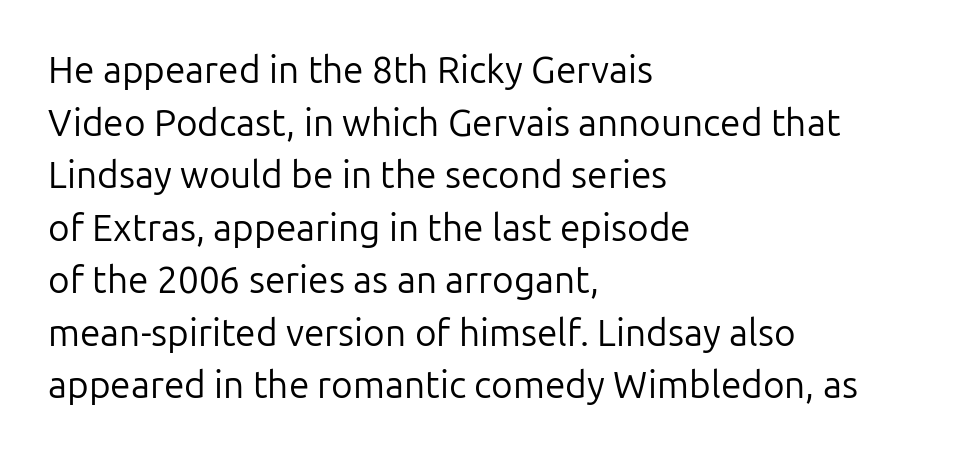
Is there much room between lines? A standard amount, neither cramped nor airy. The paragraph shown leans on its left margin. Spacing between characters is what you'd get straight out of the box. A typesetter would mark this as roman, not italic. The weight tops out at a normal text grade.
